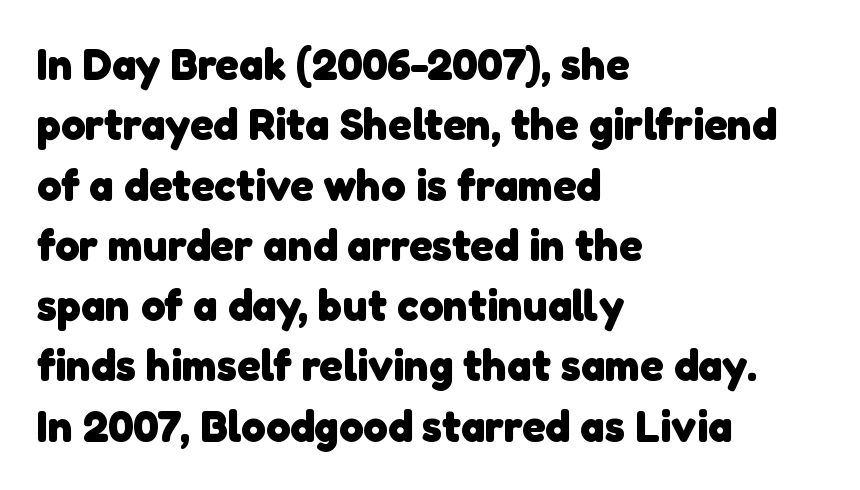
{"serif": "no", "bold": "yes", "weight": "heavy", "width": "normal", "stroke_contrast": "low", "x_height": "medium", "monospaced": "no", "underline": "no", "align": "left", "line_spacing": "normal", "line_spacing_ratio": 1.37, "letter_spacing": "normal", "letter_spacing_em": 0.0, "glyph_px": 44}
